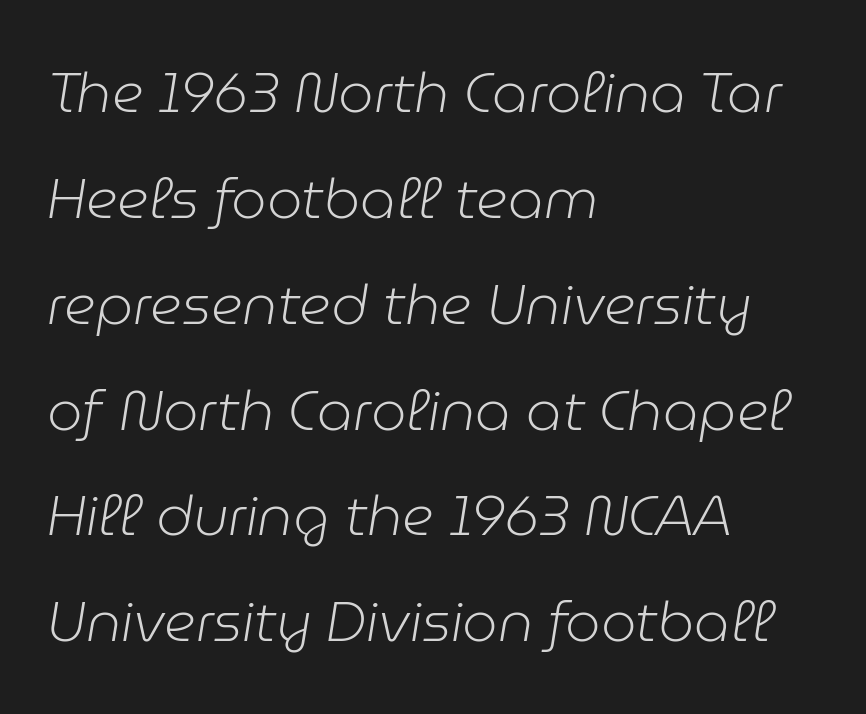
The letters look calm and open, with moderate or lighter stems. Is the block centered? No — it sits flush against the left margin. Short note: letters normally spaced. Note the varied advance widths — an 'i' is clearly narrower than an 'm'.
